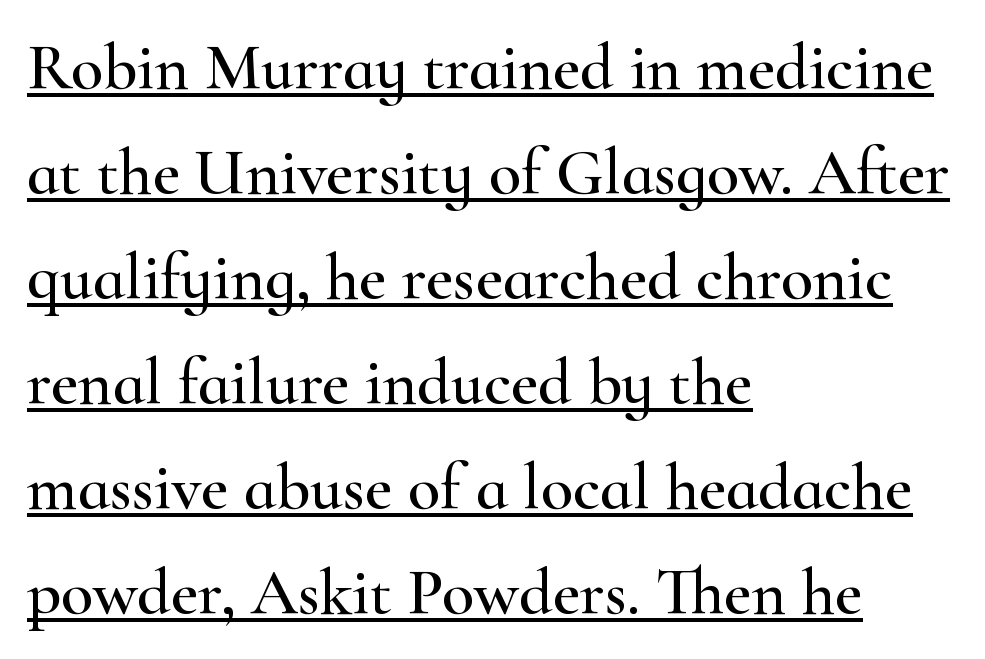
The space between consecutive lines is moderate. You can tell from the footed stems that serif type was used. A classic flush-left, rag-right setting is used for this passage. This sample has the flowing, uneven cadence of proportional lettering. This is the regular roman posture of the typeface. This sample carries an underscore along the baseline area.
